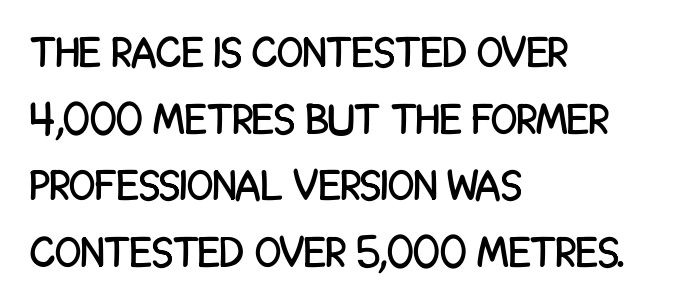
Upright lettering throughout. The block of text has a typical density, with ordinary space between rows. Default kerning and tracking; the words read as compact shapes. Teacher's note: observe the even left margin — that is flush-left alignment. Underlining? Definitely not there.
